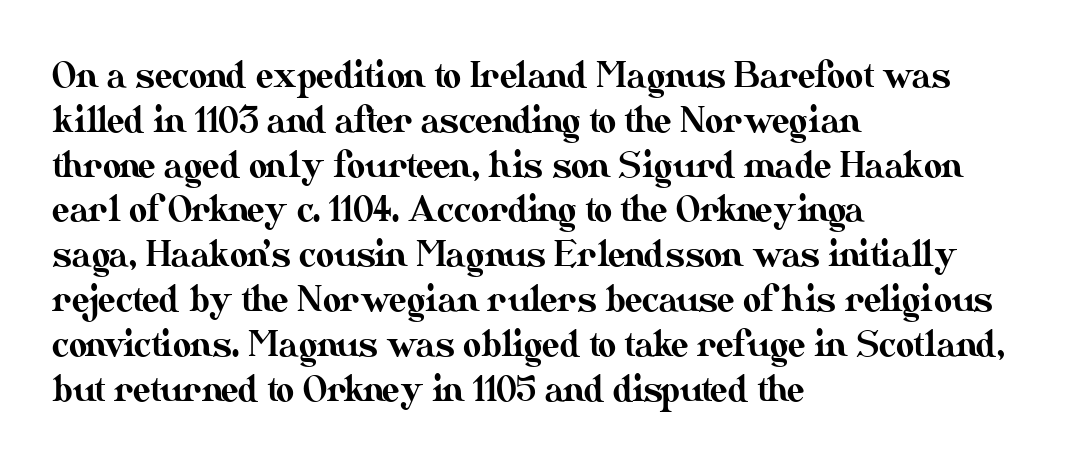
The typesetter chose a ragged-right arrangement here. Nope, not italic — everything's standing straight. The line-height multiplier appears to be the usual default. Descenders hang freely into open space. Students, note that the glyphs here touch the page at normal intervals. The rendering uses natural spacing where letterforms have individual widths.
